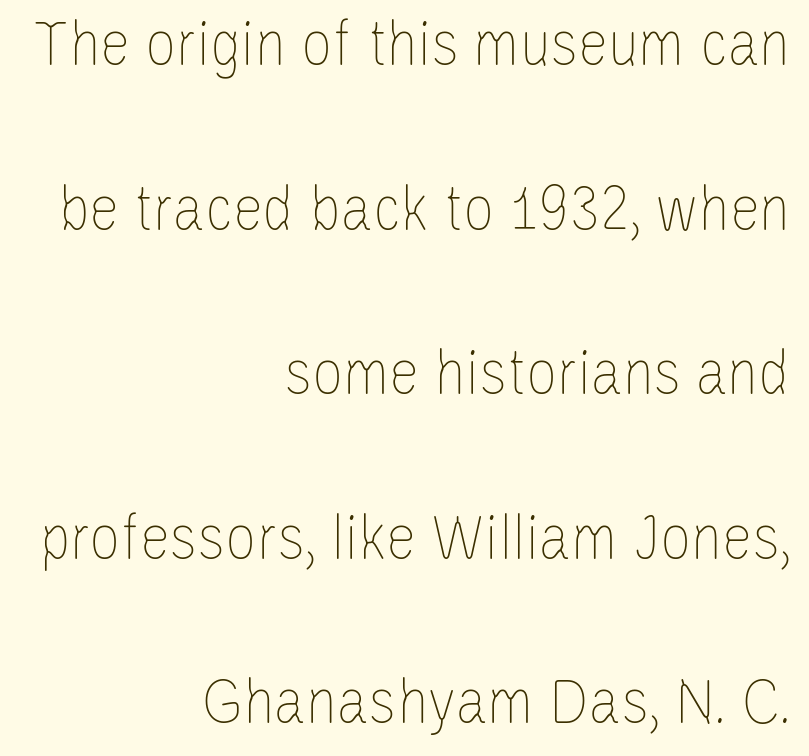
{"italic": "no", "bold": "no", "weight": "thin", "width": "condensed", "stroke_contrast": "low", "x_height": "large", "monospaced": "no", "underline": "no", "align": "right", "line_spacing": "loose", "line_spacing_ratio": 2.42, "letter_spacing": "normal", "letter_spacing_em": 0.0, "glyph_px": 68}
